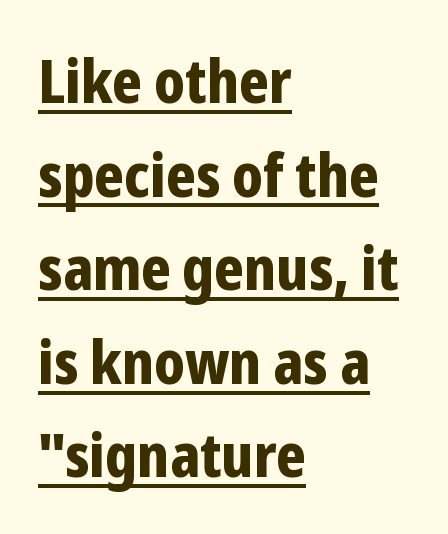
Heft: maximum for text — a bold. Observe the ordinary spacing: letters are neighbours, not strangers. In terms of letterform style, serifs are entirely absent. It's the straight-up-and-down kind of type.
